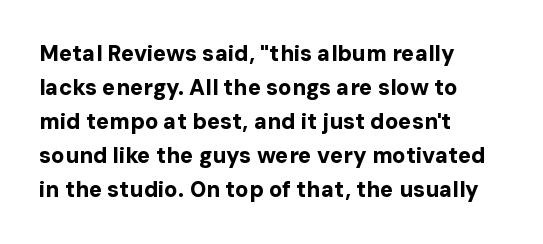
{"italic": "no", "bold": "yes", "underline": "no", "align": "left", "line_spacing": "normal", "line_spacing_ratio": 1.55, "letter_spacing": "normal", "letter_spacing_em": 0.0, "glyph_px": 22}
